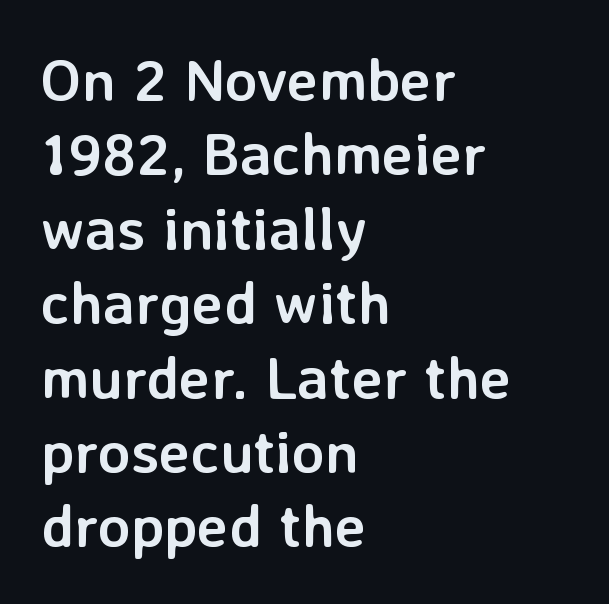
{"serif": "no", "italic": "no", "bold": "yes", "weight": "semibold", "width": "normal", "stroke_contrast": "low", "x_height": "medium", "monospaced": "no", "underline": "no", "align": "left", "line_spacing_ratio": 1.24, "letter_spacing": "normal", "letter_spacing_em": 0.0, "glyph_px": 60}
